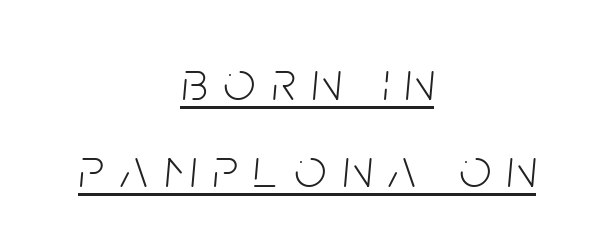
{"italic": "yes", "lean": "right", "slant_degrees": 5, "bold": "no", "weight": "light", "width": "condensed", "stroke_contrast": "low", "x_height": "large", "monospaced": "no", "underline": "yes", "align": "center", "line_spacing": "normal", "line_spacing_ratio": 1.56, "letter_spacing": "wide", "letter_spacing_em": 0.29, "glyph_px": 56}
